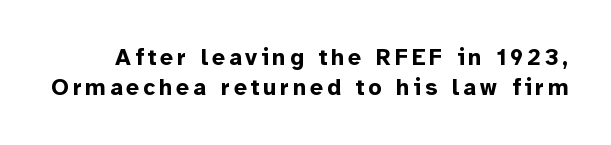
{"italic": "no", "bold": "yes", "underline": "no", "line_spacing": "normal", "line_spacing_ratio": 1.3, "glyph_px": 23}
